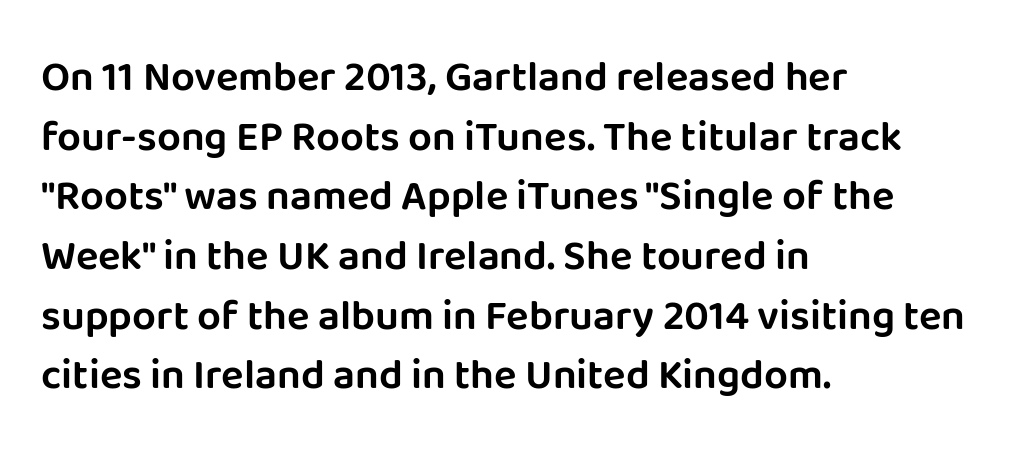
{"serif": "no", "italic": "no", "width": "normal", "stroke_contrast": "low", "x_height": "large", "monospaced": "no", "underline": "no", "align": "left", "line_spacing": "normal", "line_spacing_ratio": 1.42, "letter_spacing": "normal", "letter_spacing_em": 0.0, "glyph_px": 42}
